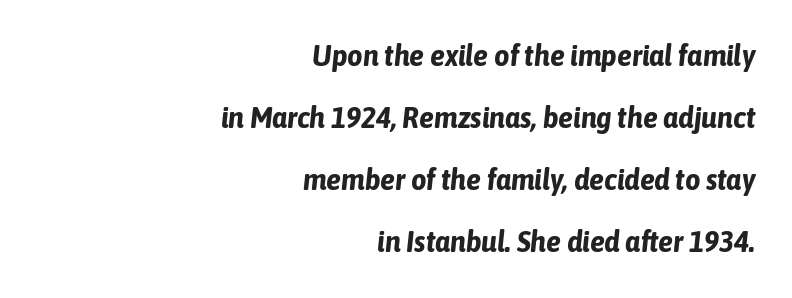
The letters advance in unequal steps, a hallmark of proportional type. The typesetter chose a ragged-left arrangement here. The rendering keeps characters at their native spacing. Regarding leading, the lines here are spaced well apart. Decoration check: the copy has no underline. Yep, that's italic — everything's leaning.
